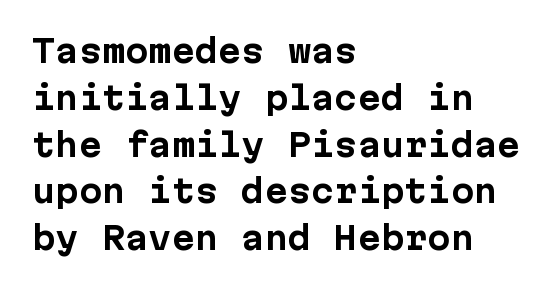
This is sans-serif lettering, the kind often seen on screens and signage. Each glyph is drawn with heavy, bold strokes. Vertically, the passage feels balanced, rows spaced as you'd expect. The words here are not underlined. Inter-character spacing is left at the font's built-in metrics. Notice how the passage keeps a crisp vertical edge on the left only.
